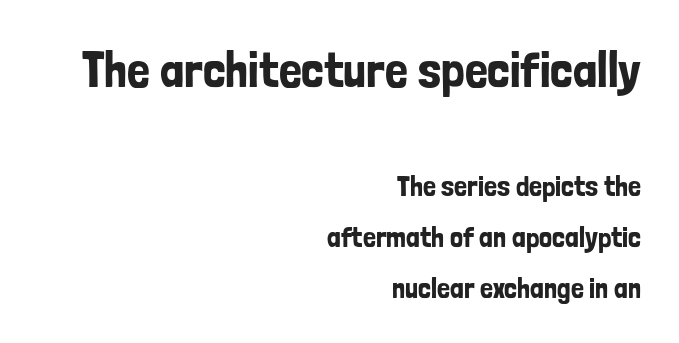
Q: Is the text italic (slanted)? A: No, it is upright.
Q: Is the typeface a serif or a sans-serif typeface? A: Sans-serif.
Q: Is the text underlined? A: No.
Q: How is the paragraph aligned? A: Right-aligned.
Q: Is the spacing between letters normal or unusually wide? A: Normal.
Q: Which block of text is set in a larger size, the first (top) or the second (bottom)? A: The first (top) one.
Q: Width (condensed, normal, or wide)? A: Condensed.
Q: Stroke contrast? A: Low.
Q: x-height? A: Medium.
Q: Monospaced? A: No.
